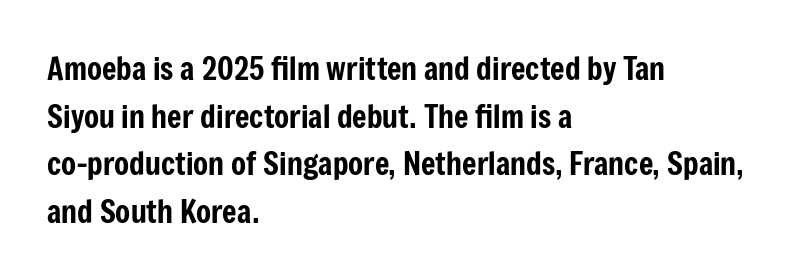
{"serif": "no", "italic": "no", "width": "condensed", "stroke_contrast": "low", "x_height": "medium", "monospaced": "no", "underline": "no", "align": "left", "line_spacing": "normal", "line_spacing_ratio": 1.54, "letter_spacing": "normal", "letter_spacing_em": 0.0, "glyph_px": 31}
